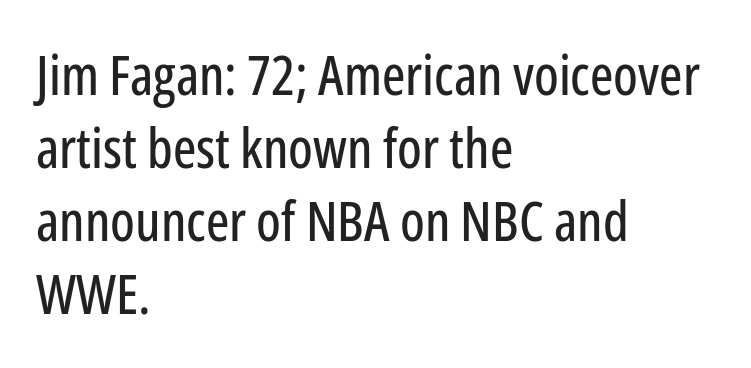
The glyphs in this specimen are sans serif. This sample uses plain, unmodified letter spacing. The paragraph has a hard left edge and a soft right edge. A typesetter would call this proportional, since set widths differ per character.
